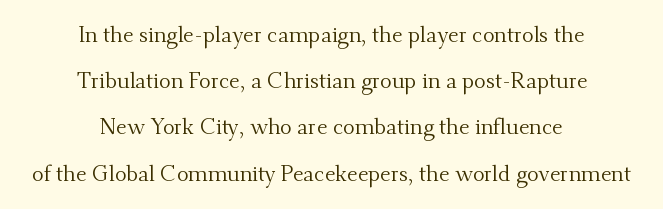
Q: Is the text bold? A: No.
Q: Is the text italic (slanted)? A: No, it is upright.
Q: Is the text underlined? A: No.
Q: How is the paragraph aligned? A: Centered.
Q: Is the spacing between letters normal or unusually wide? A: Normal.
Q: Is the spacing between lines tight, normal or loose? A: Loose.
